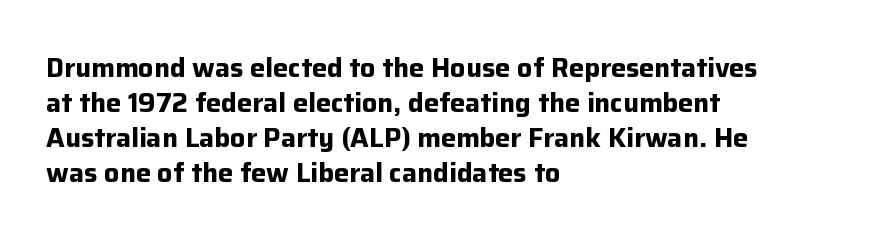
Q: Is the text bold? A: Yes.
Q: Is the text italic (slanted)? A: No, it is upright.
Q: Is the text underlined? A: No.
Q: How is the paragraph aligned? A: Left-aligned.
Q: Is the spacing between letters normal or unusually wide? A: Normal.
Q: Is the spacing between lines tight, normal or loose? A: Normal.
